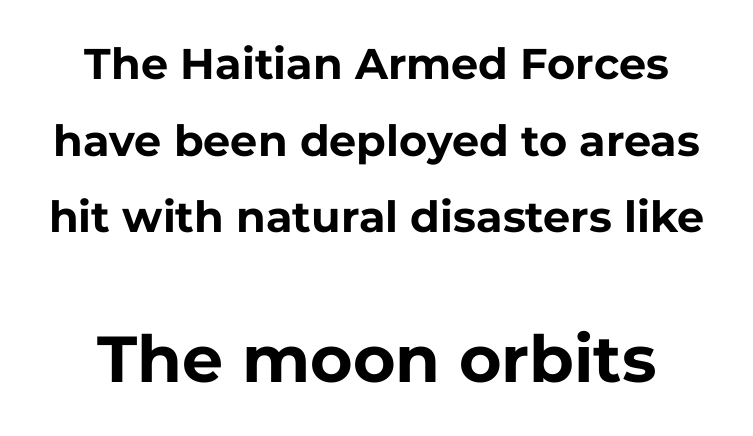
{"serif": "no", "italic": "no", "bold": "yes", "weight": "bold", "width": "normal", "stroke_contrast": "low", "x_height": "medium", "monospaced": "no", "underline": "no", "line_spacing_ratio": 1.78, "letter_spacing": "normal", "letter_spacing_em": 0.0, "larger_block": "second", "size_ratio": 1.51, "glyph_px": 65}
